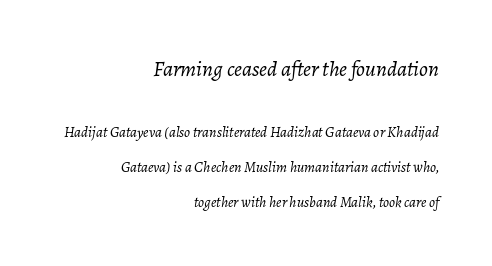
Short and long lines alike share a common ending point at right. Typesetter's note — upper block bumped up in size, lower block left smaller. These lines stand farther apart than default settings would place them. This sample uses plain, unmodified letter spacing. The passage shown is not underscored anywhere.
